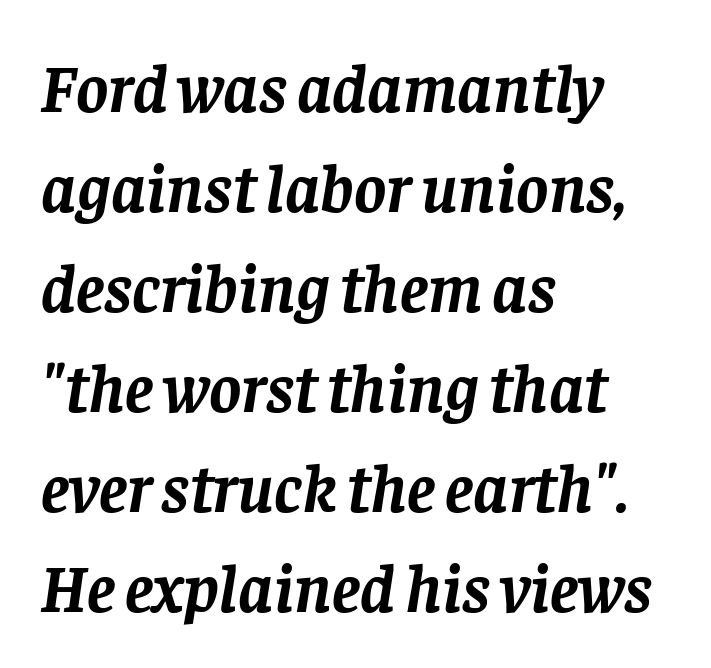
{"serif": "yes", "italic": "yes", "lean": "right", "slant_degrees": 8, "bold": "yes", "weight": "semibold", "width": "normal", "stroke_contrast": "low", "x_height": "large", "monospaced": "no", "underline": "no", "align": "left", "line_spacing": "normal", "line_spacing_ratio": 1.47, "letter_spacing": "normal", "letter_spacing_em": 0.0, "glyph_px": 68}
